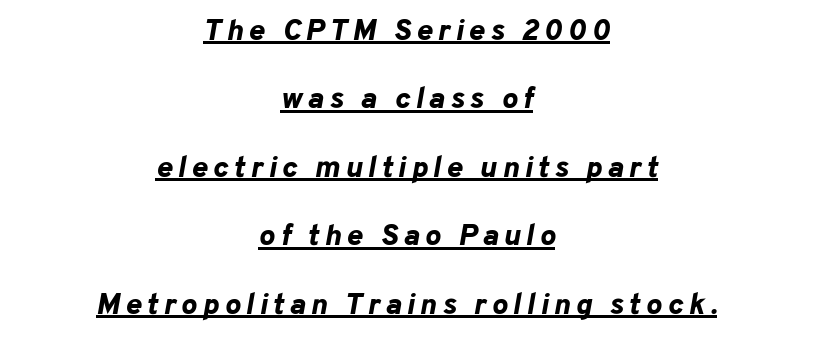
A great deal of white space separates one row of letters from the next. Somebody hit Ctrl+U on this one — the words are underlined. A dark, heavy texture on the line: the type is bold. Is the block centered? Yes — each line is placed symmetrically about the middle.
